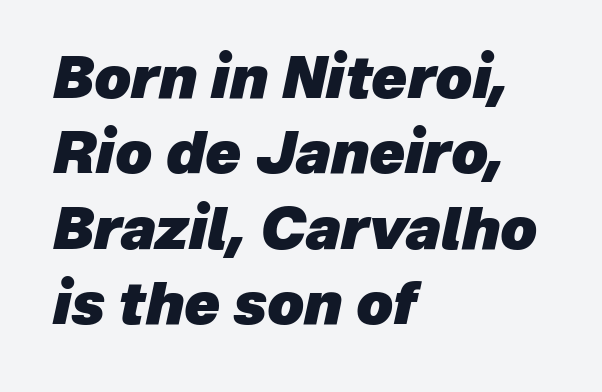
The image shows 58 px heavy type, italic (leaning right); set left-aligned, normal line spacing (1.3x), normal letter spacing, not underlined; low stroke contrast and a medium x-height.
